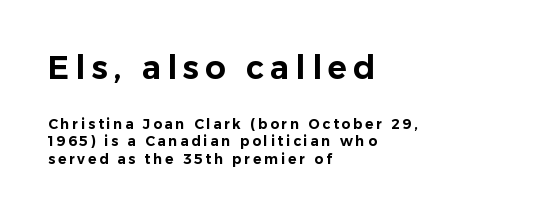
Q: Is the text italic (slanted)? A: No, it is upright.
Q: Is the typeface a serif or a sans-serif typeface? A: Sans-serif.
Q: Is the text underlined? A: No.
Q: How is the paragraph aligned? A: Left-aligned.
Q: Is the spacing between lines tight, normal or loose? A: Normal.
Q: Which block of text is set in a larger size, the first (top) or the second (bottom)? A: The first (top) one.
Q: Width (condensed, normal, or wide)? A: Normal.
Q: Stroke contrast? A: Low.
Q: x-height? A: Medium.
Q: Monospaced? A: No.
